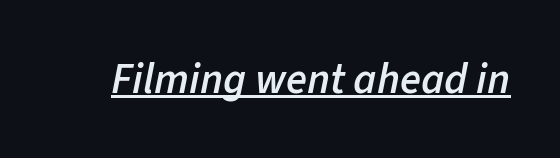
{"italic": "yes", "lean": "right", "slant_degrees": 11, "bold": "semi", "weight": "semibold", "width": "normal", "stroke_contrast": "low", "x_height": "medium", "monospaced": "no", "underline": "yes", "letter_spacing": "normal", "letter_spacing_em": 0.0, "glyph_px": 43}
